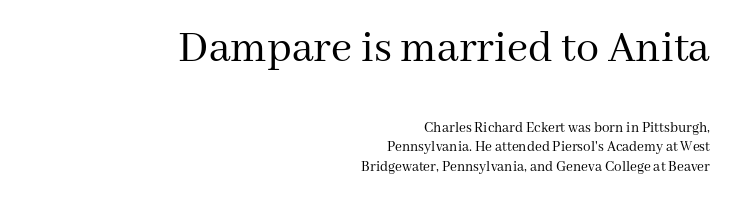
The image shows 46 px regular-weight serif type, upright; set right-aligned, normal line spacing (1.3x), normal letter spacing, not underlined; the first (top) block is 3.07x larger; medium stroke contrast and a medium x-height.
